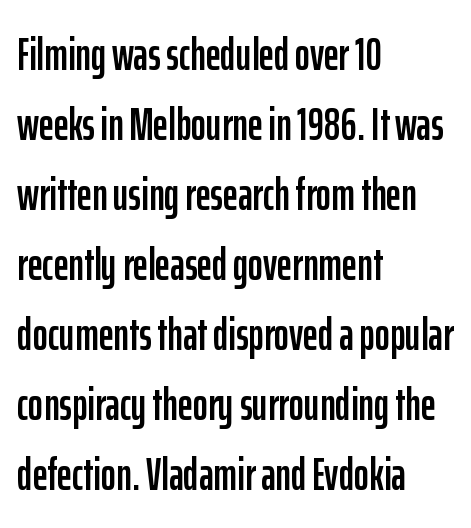
The image shows 46 px condensed sans-serif type, upright; set left-aligned, normal line spacing (1.52x), normal letter spacing, not underlined; low stroke contrast and a medium x-height.
